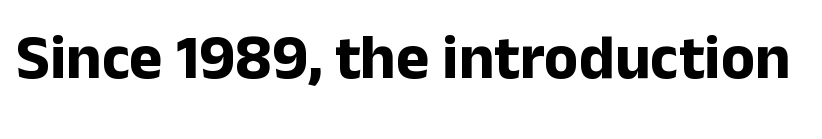
{"serif": "no", "italic": "no", "bold": "yes", "weight": "bold", "width": "normal", "stroke_contrast": "low", "x_height": "medium", "monospaced": "no", "underline": "no", "letter_spacing": "normal", "letter_spacing_em": 0.0, "glyph_px": 63}
